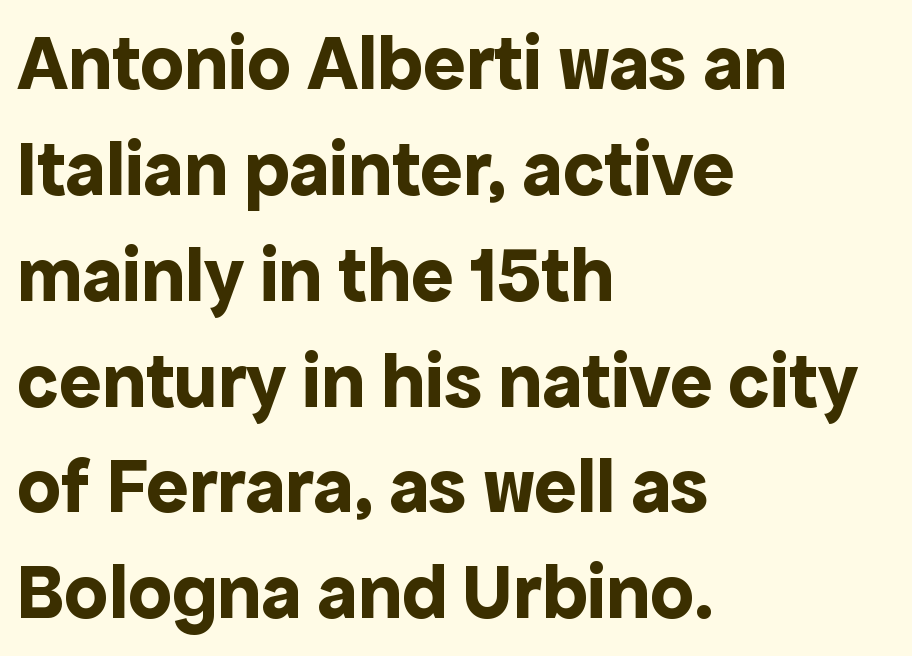
{"serif": "no", "italic": "no", "bold": "yes", "weight": "bold", "width": "normal", "x_height": "medium", "monospaced": "no", "underline": "no", "align": "left", "line_spacing": "normal", "line_spacing_ratio": 1.34, "letter_spacing": "normal", "letter_spacing_em": 0.0, "glyph_px": 79}
